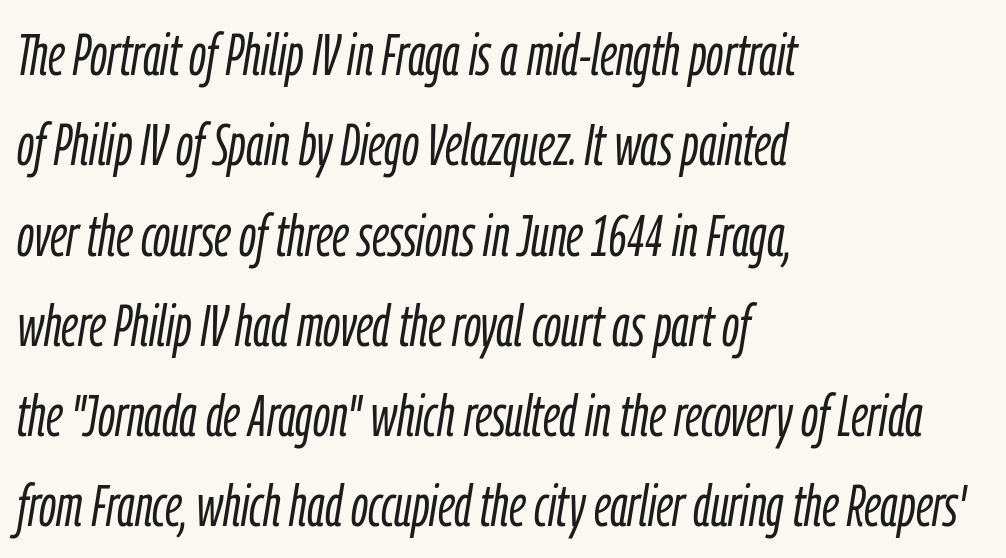
Each new line begins a customary step beneath the previous one. Bold? No — there's no thickening of the strokes. Here the designer chose a conventional face with non-uniform glyph widths. Is the type slanted? Yes — the strokes lean at a clear angle. The passage shown has conventional tracking throughout. The paragraph shown leans on its left margin.
